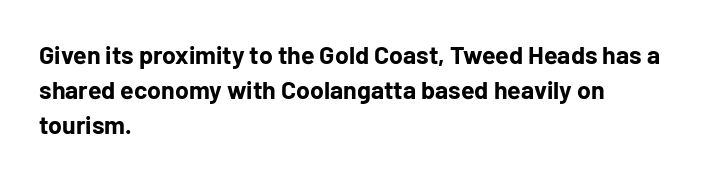
Nope, not italic — everything's standing straight. Regular leading. Teacher's note: observe the even left margin — that is flush-left alignment. The space beneath each line is pristine and unruled. Glyph-to-glyph distance matches everyday printed text.
